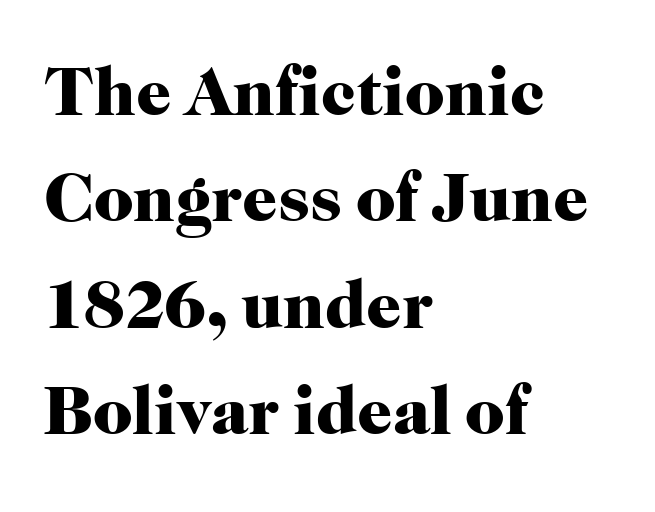
The image shows 69 px heavy serif type, upright; set left-aligned, normal line spacing (1.54x), normal letter spacing, not underlined; high stroke contrast and a medium x-height.
